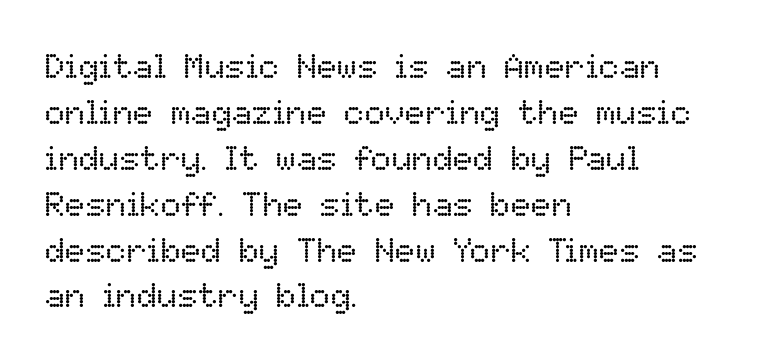
Q: Is the text bold? A: No.
Q: Is the text italic (slanted)? A: No, it is upright.
Q: Is the text underlined? A: No.
Q: How is the paragraph aligned? A: Left-aligned.
Q: Is the spacing between letters normal or unusually wide? A: Normal.
Q: Is the spacing between lines tight, normal or loose? A: Normal.
Q: Width (condensed, normal, or wide)? A: Normal.
Q: Stroke contrast? A: Low.
Q: x-height? A: Medium.
Q: Monospaced? A: No.
